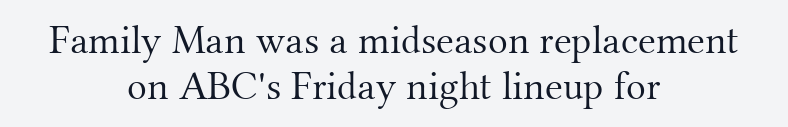
Q: Is the text bold? A: No.
Q: Is the text italic (slanted)? A: No, it is upright.
Q: Is the typeface a serif or a sans-serif typeface? A: Serif.
Q: Is the text underlined? A: No.
Q: How is the paragraph aligned? A: Centered.
Q: Is the spacing between letters normal or unusually wide? A: Normal.
Q: Is the spacing between lines tight, normal or loose? A: Tight.
Q: Width (condensed, normal, or wide)? A: Normal.
Q: Stroke contrast? A: Medium.
Q: x-height? A: Small.
Q: Monospaced? A: No.
